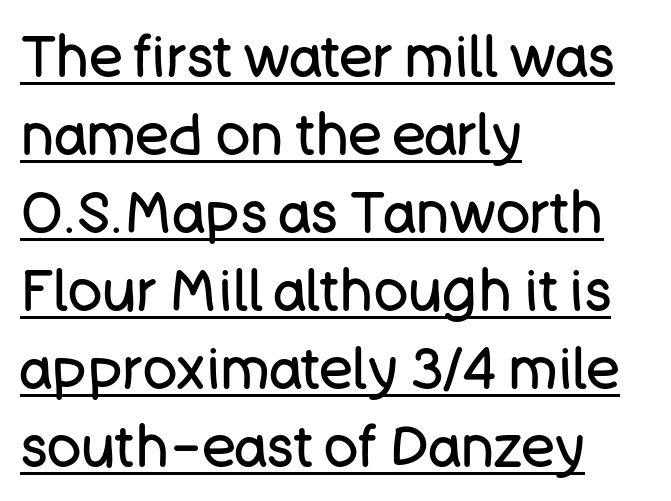
Is this a fixed-width face? No — the glyphs have proportional, varying widths. Honestly, the row spacing looks completely unremarkable. Horizontal alignment here is leftward, the default for most running prose. Italic: no, the glyphs are upright roman. The letterforms sit at book weight or below.
